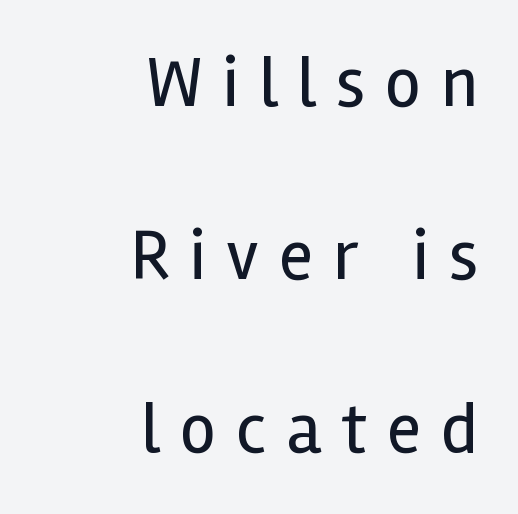
Type without underlining. A student would call this right alignment; a typographer would say flush right, rag left. These lines are composed in type without serifs. Looks like regular typesetting: each glyph gets only the width it needs. The lettering holds an erect, upright posture throughout.
